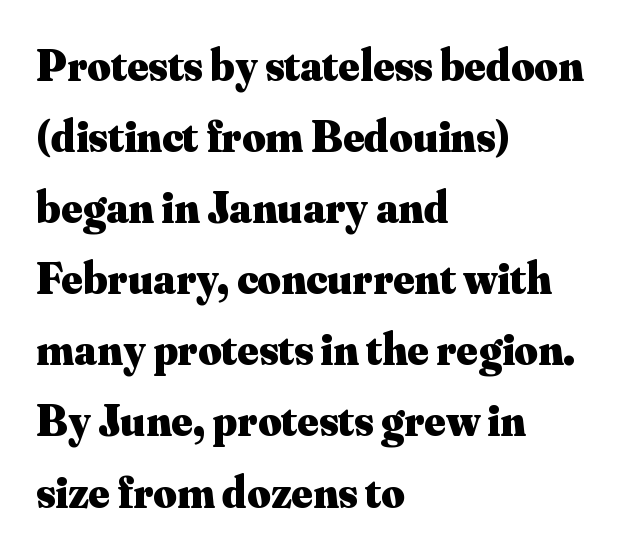
Notice how descenders clear the ascenders below comfortably — that's standard leading. Rendered with straight, roman letterforms. A dark, heavy texture on the line: the type is bold. Alignment: flush left. Do the characters align in a grid? No, the font is proportional.
